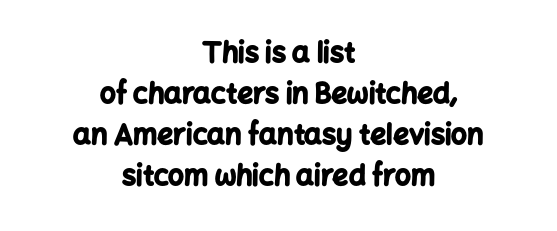
The image shows 28 px bold sans-serif type, upright; set centered, normal line spacing (1.46x), normal letter spacing, not underlined; low stroke contrast and a medium x-height.
